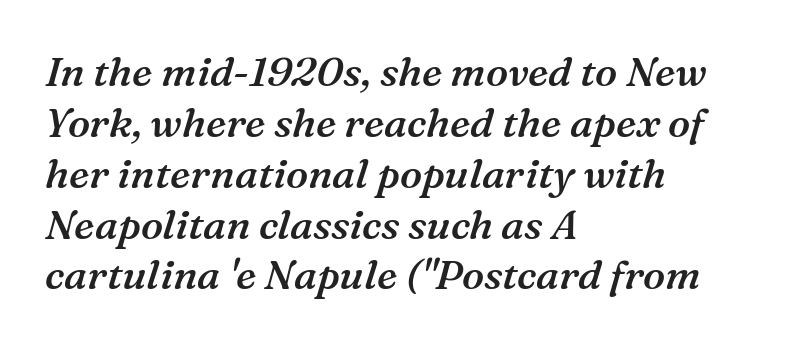
Q: Is the text bold? A: Semi-bold.
Q: Is the text italic (slanted)? A: Yes, it leans right by about 16 degrees.
Q: Is the typeface a serif or a sans-serif typeface? A: Serif.
Q: Is the text underlined? A: No.
Q: How is the paragraph aligned? A: Left-aligned.
Q: Is the spacing between letters normal or unusually wide? A: Normal.
Q: Width (condensed, normal, or wide)? A: Normal.
Q: Stroke contrast? A: Medium.
Q: x-height? A: Medium.
Q: Monospaced? A: No.
